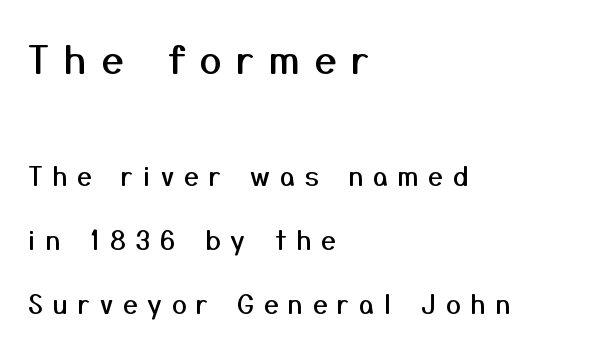
Does extra space separate the letters? Yes, quite a lot of it. The earlier block is typeset at a bigger size than the later block. Line starts are locked; line ends wander. Successive baselines arrive slowly, with a big drop between each. Beneath every word, the page is bare. You could not count columns in this text — the font is proportionally spaced.
